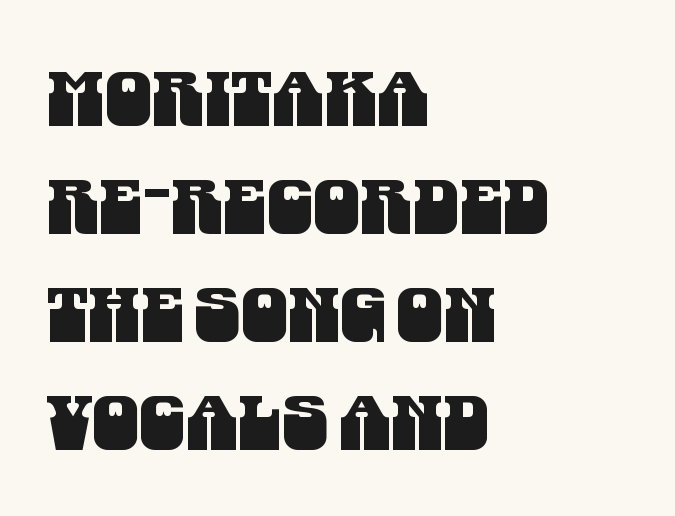
Q: Is the typeface a serif or a sans-serif typeface? A: Sans-serif.
Q: Is the text underlined? A: No.
Q: How is the paragraph aligned? A: Left-aligned.
Q: Is the spacing between letters normal or unusually wide? A: Normal.
Q: Is the spacing between lines tight, normal or loose? A: Normal.
Q: Width (condensed, normal, or wide)? A: Condensed.
Q: Stroke contrast? A: Medium.
Q: x-height? A: Large.
Q: Monospaced? A: No.
